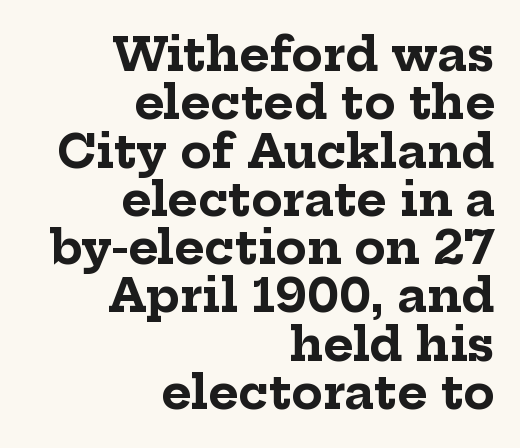
Q: Is the text bold? A: Yes.
Q: Is the text italic (slanted)? A: No, it is upright.
Q: Is the typeface a serif or a sans-serif typeface? A: Serif.
Q: Is the text underlined? A: No.
Q: How is the paragraph aligned? A: Right-aligned.
Q: Is the spacing between letters normal or unusually wide? A: Normal.
Q: Is the spacing between lines tight, normal or loose? A: Tight.
Q: Width (condensed, normal, or wide)? A: Normal.
Q: Stroke contrast? A: Low.
Q: x-height? A: Medium.
Q: Monospaced? A: No.
